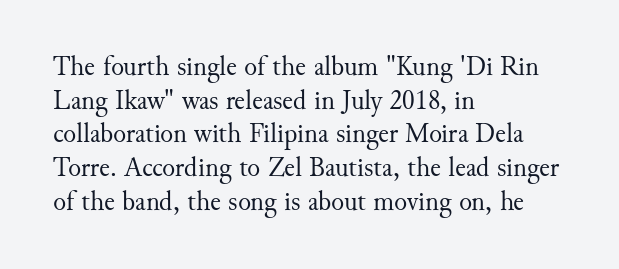
Q: Is the text bold? A: No.
Q: Is the text italic (slanted)? A: No, it is upright.
Q: Is the text underlined? A: No.
Q: How is the paragraph aligned? A: Left-aligned.
Q: Is the spacing between letters normal or unusually wide? A: Normal.
Q: Is the spacing between lines tight, normal or loose? A: Normal.
